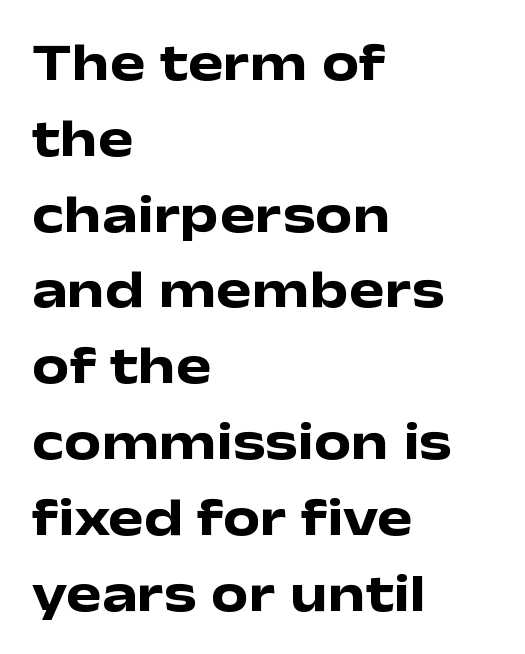
The image shows 53 px heavy, wide sans-serif type, upright; set left-aligned, normal line spacing (1.43x), normal letter spacing, not underlined; low stroke contrast and a medium x-height.
